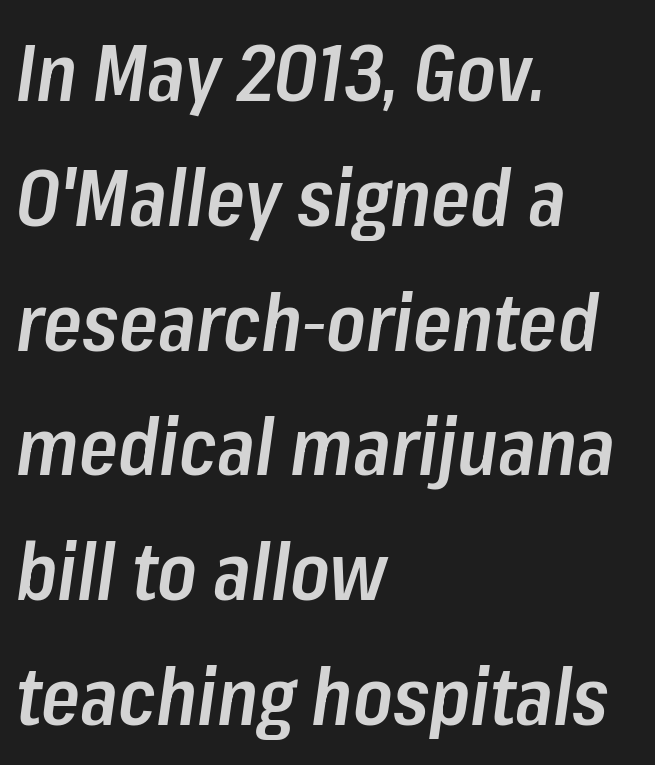
Q: Is the text bold? A: Semi-bold.
Q: Is the text italic (slanted)? A: Yes, it leans right by about 8 degrees.
Q: Is the text underlined? A: No.
Q: How is the paragraph aligned? A: Left-aligned.
Q: Is the spacing between letters normal or unusually wide? A: Normal.
Q: Is the spacing between lines tight, normal or loose? A: Normal.
Q: Width (condensed, normal, or wide)? A: Condensed.
Q: Stroke contrast? A: Low.
Q: x-height? A: Medium.
Q: Monospaced? A: No.
